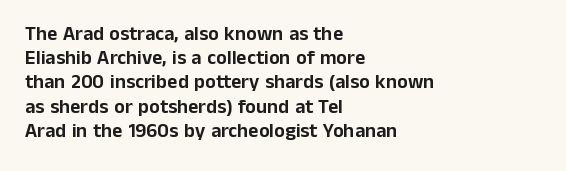
{"italic": "no", "underline": "no", "align": "left", "line_spacing_ratio": 1.21, "letter_spacing": "normal", "letter_spacing_em": 0.0, "glyph_px": 20}
